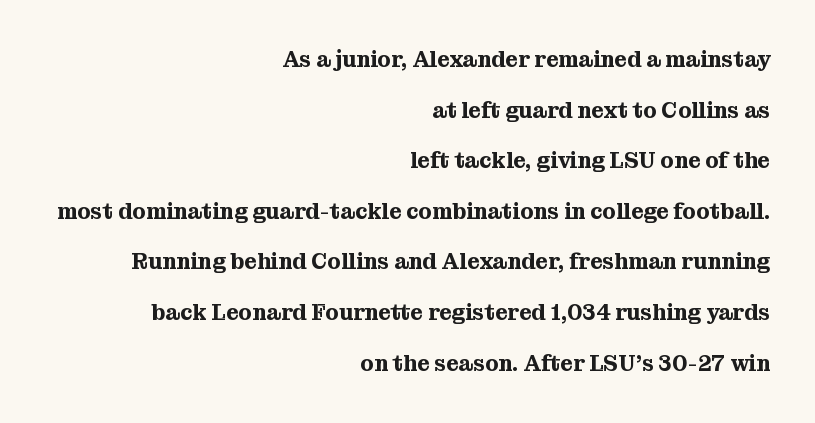
The space between consecutive lines is lavish. Notice how the passage keeps a crisp vertical edge on the right only. The typography opts for an upright posture over an oblique one. Glyph-to-glyph distance matches everyday printed text.
